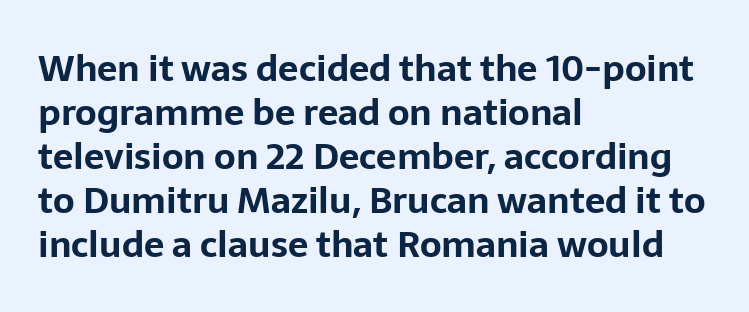
Every letter is thick-stroked: bold, no question. Visually the block forms a straight wall on the left and a jagged coastline on the right. Posture: vertical. The passage shown is typed in a proportional face where columns would drift. Look at the tracking — it's just the regular setting, nothing added.
